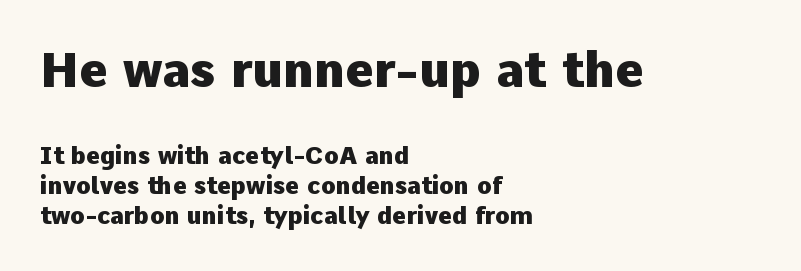
Q: Is the text bold? A: Yes.
Q: Is the text italic (slanted)? A: No, it is upright.
Q: Is the typeface a serif or a sans-serif typeface? A: Sans-serif.
Q: Is the text underlined? A: No.
Q: How is the paragraph aligned? A: Left-aligned.
Q: Is the spacing between letters normal or unusually wide? A: Normal.
Q: Is the spacing between lines tight, normal or loose? A: Normal.
Q: Which block of text is set in a larger size, the first (top) or the second (bottom)? A: The first (top) one.
Q: Width (condensed, normal, or wide)? A: Normal.
Q: Stroke contrast? A: Low.
Q: x-height? A: Medium.
Q: Monospaced? A: No.
